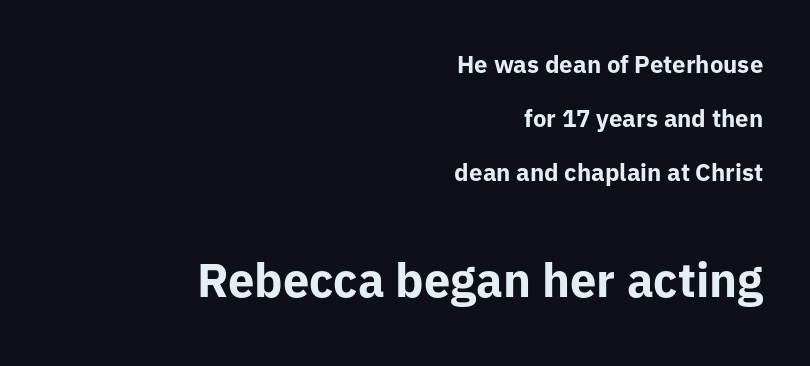
Each row of text sits above clean, open space. The compositor pushed each line to the right boundary. I'd describe the lettering as bold — thick and assertive. Look at the tracking — it's just the regular setting, nothing added. It's the straight-up-and-down kind of type. This block would shrink considerably if given ordinary leading; it's expanded now.
